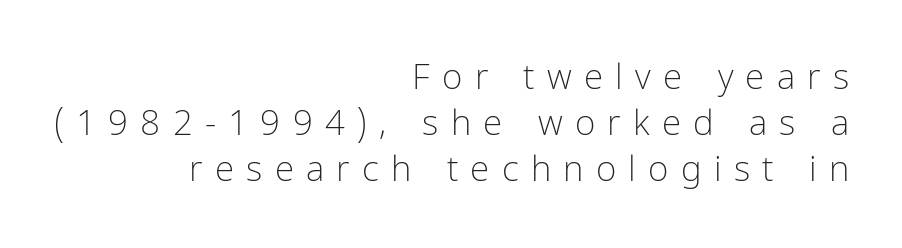
The image shows 35 px light, condensed sans-serif type, upright; set right-aligned, normal line spacing (1.32x), unusually wide letter spacing (+0.35 em), not underlined; low stroke contrast and a medium x-height.
